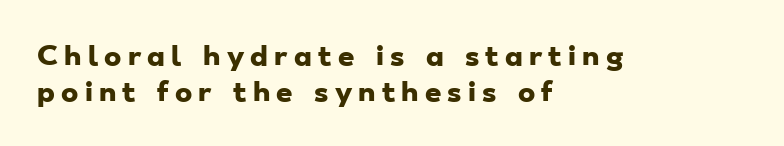
{"bold": "yes", "underline": "no", "align": "left", "line_spacing": "normal", "line_spacing_ratio": 1.39, "letter_spacing": "wide", "letter_spacing_em": 0.24, "glyph_px": 26}
